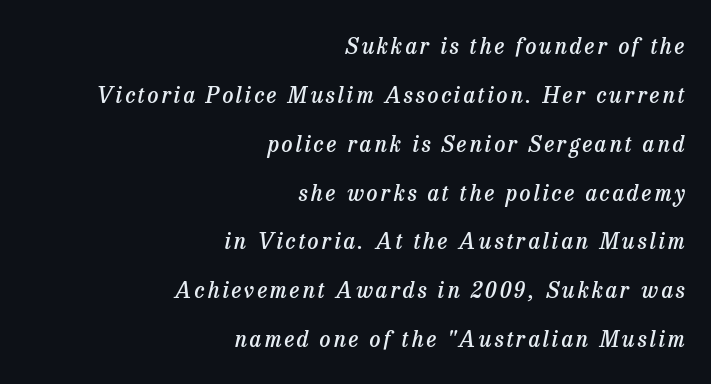
{"italic": "yes", "lean": "right", "slant_degrees": 13, "bold": "semi", "underline": "no", "align": "right", "line_spacing": "loose", "line_spacing_ratio": 2.22, "glyph_px": 22}
